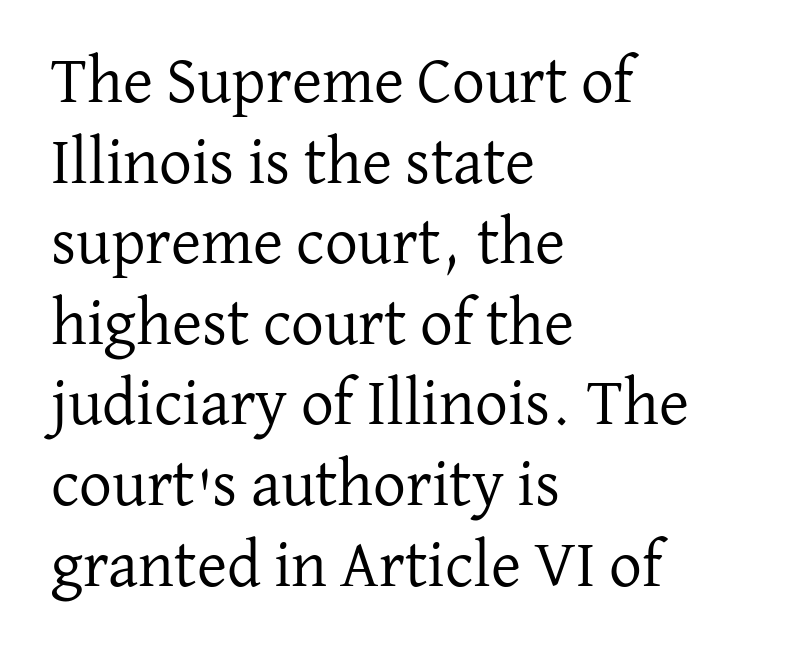
The image shows 65 px regular-weight serif type, upright; set left-aligned, line spacing 1.24x, normal letter spacing, not underlined; low stroke contrast and a medium x-height.
